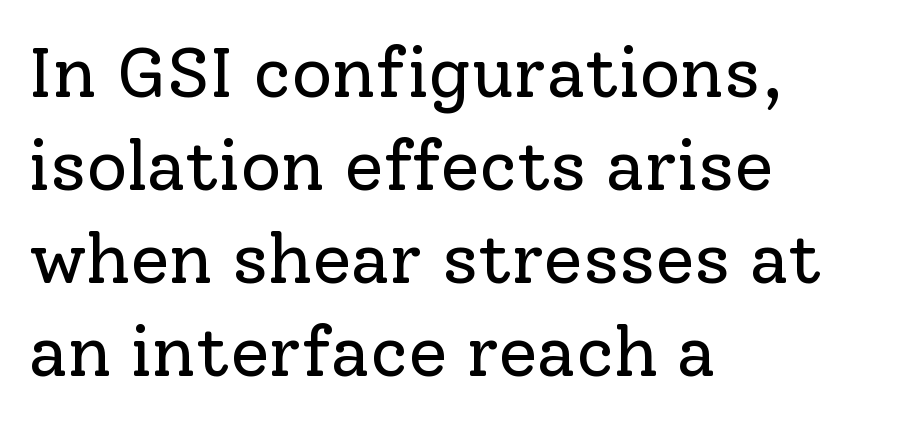
Q: Is the text bold? A: No.
Q: Is the text italic (slanted)? A: No, it is upright.
Q: Is the typeface a serif or a sans-serif typeface? A: Serif.
Q: Is the text underlined? A: No.
Q: How is the paragraph aligned? A: Left-aligned.
Q: Is the spacing between letters normal or unusually wide? A: Normal.
Q: Is the spacing between lines tight, normal or loose? A: Normal.
Q: Width (condensed, normal, or wide)? A: Normal.
Q: Stroke contrast? A: Low.
Q: x-height? A: Medium.
Q: Monospaced? A: No.
